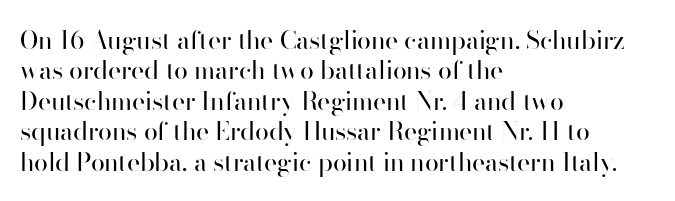
Nope, not italic — everything's standing straight. Only glyphs here, with clear space below each row. Leftover space on each line is placed entirely after the last word. The gaps between neighbouring characters are ordinary and unremarkable. A light-to-regular cut is what we see here.
